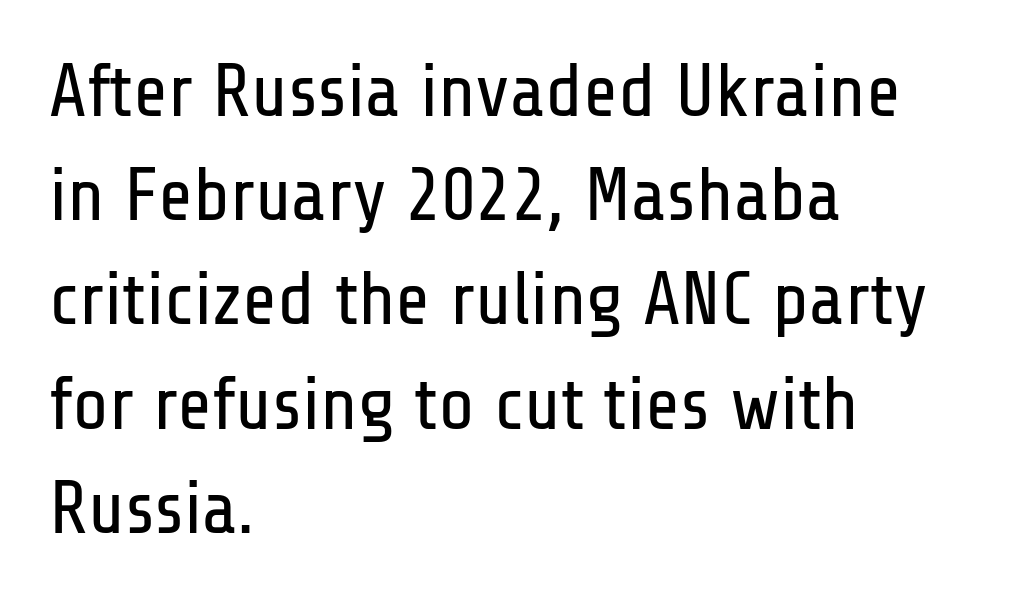
This sample is left-justified, so line endings fall wherever the words run out. Vertical stems look standard width or narrower in stroke. The line-height multiplier appears to be the usual default. The words here are not underlined. This rendering employs a face without finishing strokes, i.e., a sans-serif.
